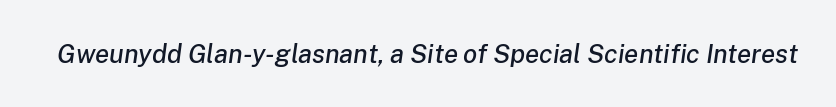
The face used here is rendered with its standard letterfit. The glyphs are unaccompanied by any horizontal stroke below them. Style check: oblique.
